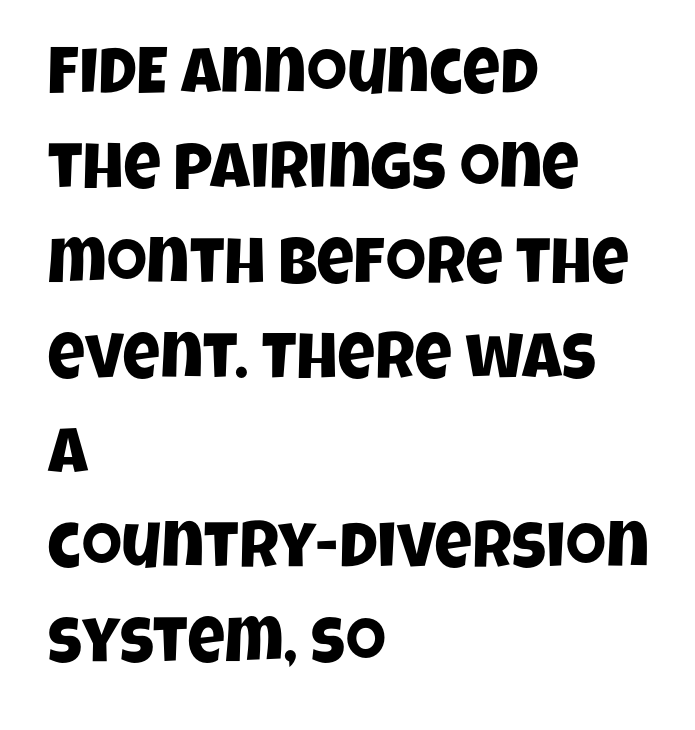
Q: Is the typeface a serif or a sans-serif typeface? A: Sans-serif.
Q: Is the text underlined? A: No.
Q: How is the paragraph aligned? A: Left-aligned.
Q: Is the spacing between letters normal or unusually wide? A: Normal.
Q: Is the spacing between lines tight, normal or loose? A: Normal.
Q: Width (condensed, normal, or wide)? A: Condensed.
Q: Stroke contrast? A: Low.
Q: x-height? A: Large.
Q: Monospaced? A: No.
